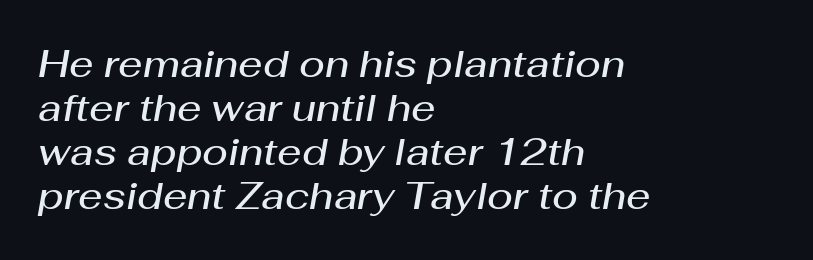
How are the letters spaced? Ordinarily, with no added tracking. Caption: multi-line text, flush left, ragged right. No word sits above an underline. Bold? Not quite — semibold, heavier than regular but stopping short. Each letter keeps its own natural width here, so spacing adapts to shape.
